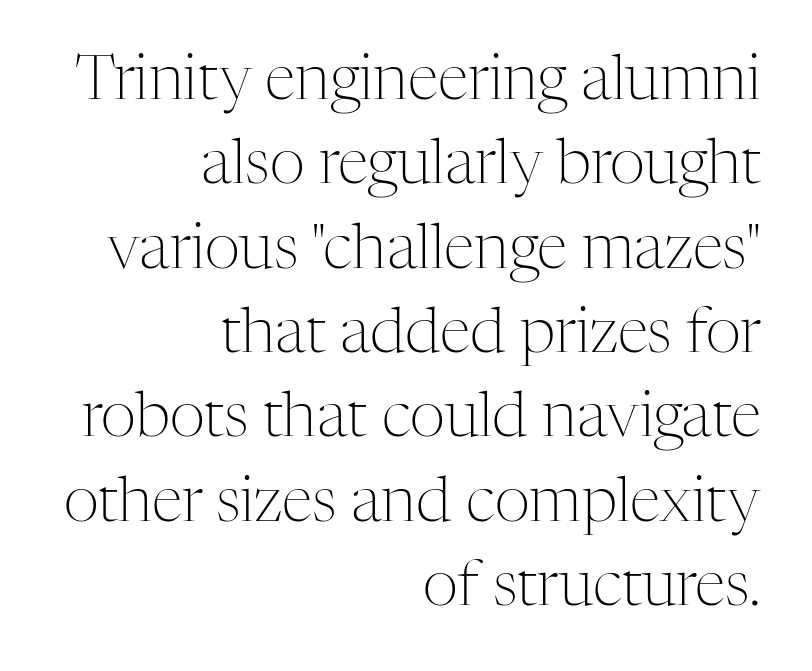
Q: Is the text bold? A: No.
Q: Is the text italic (slanted)? A: No, it is upright.
Q: Is the typeface a serif or a sans-serif typeface? A: Serif.
Q: Is the text underlined? A: No.
Q: How is the paragraph aligned? A: Right-aligned.
Q: Is the spacing between letters normal or unusually wide? A: Normal.
Q: Is the spacing between lines tight, normal or loose? A: Normal.
Q: Width (condensed, normal, or wide)? A: Normal.
Q: Stroke contrast? A: Medium.
Q: x-height? A: Medium.
Q: Monospaced? A: No.
